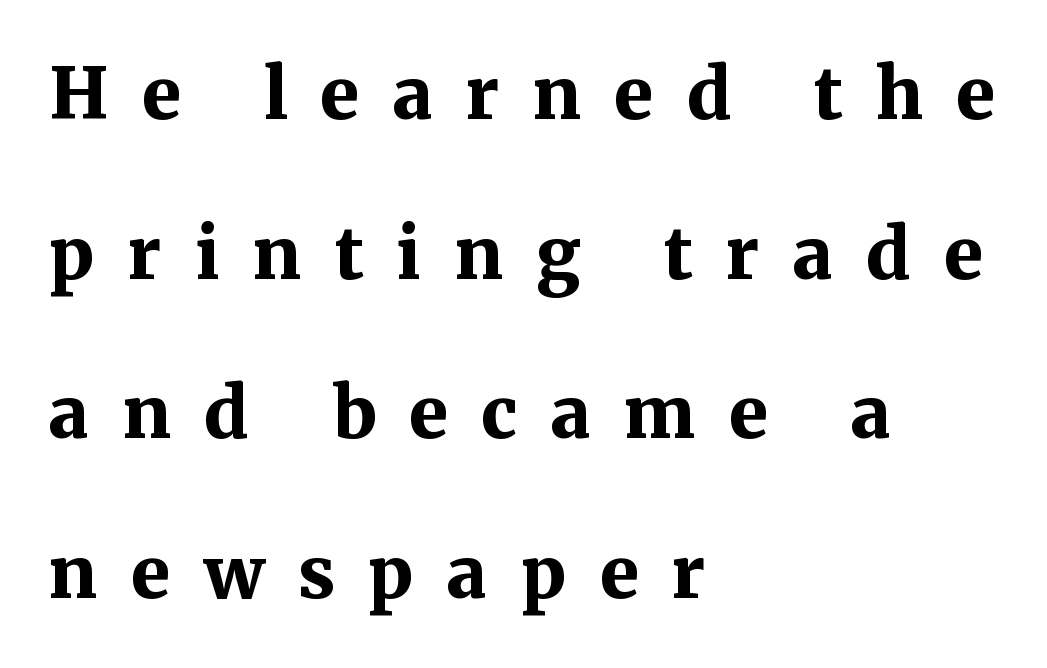
Q: Is the text bold? A: Yes.
Q: Is the text italic (slanted)? A: No, it is upright.
Q: Is the typeface a serif or a sans-serif typeface? A: Serif.
Q: Is the text underlined? A: No.
Q: How is the paragraph aligned? A: Left-aligned.
Q: Is the spacing between letters normal or unusually wide? A: Unusually wide.
Q: Is the spacing between lines tight, normal or loose? A: Loose.
Q: Width (condensed, normal, or wide)? A: Normal.
Q: Stroke contrast? A: Medium.
Q: x-height? A: Medium.
Q: Monospaced? A: No.
